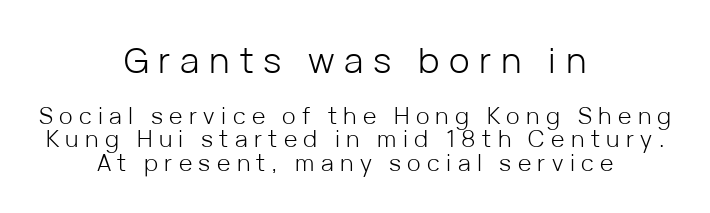
{"serif": "no", "italic": "no", "bold": "no", "weight": "light", "width": "normal", "stroke_contrast": "low", "x_height": "medium", "monospaced": "no", "underline": "no", "align": "center", "line_spacing": "tight", "line_spacing_ratio": 1.02, "letter_spacing": "wide", "letter_spacing_em": 0.28, "larger_block": "first", "size_ratio": 1.52, "glyph_px": 35}
